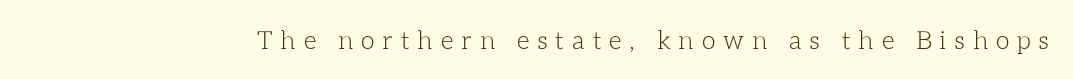
The image shows 25 px text type, upright; set unusually wide letter spacing (+0.31 em), not underlined.
